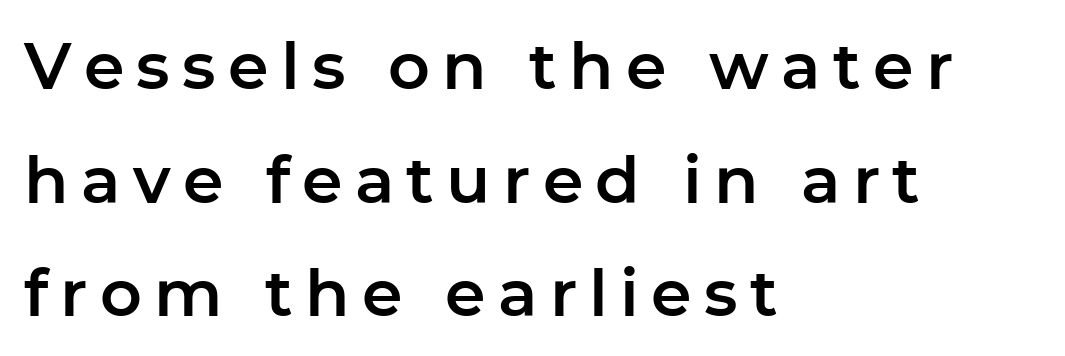
The lines are quadded left. The letters stand straight up with perfectly vertical stems. A clean baseline with only descenders dipping below it. A typesetter would call this proportional, since set widths differ per character. Check where the strokes stop: nothing finishes them off — pure sans.
